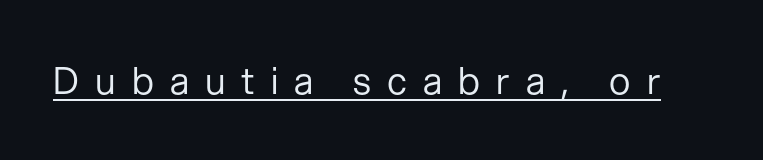
The image shows 37 px regular-weight sans-serif type, upright; set unusually wide letter spacing (+0.44 em), underlined; low stroke contrast and a medium x-height.
